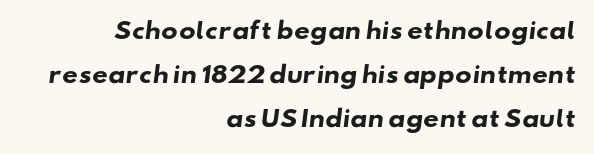
Q: Is the text bold? A: Yes.
Q: Is the text underlined? A: No.
Q: How is the paragraph aligned? A: Right-aligned.
Q: Is the spacing between letters normal or unusually wide? A: Normal.
Q: Is the spacing between lines tight, normal or loose? A: Loose.
